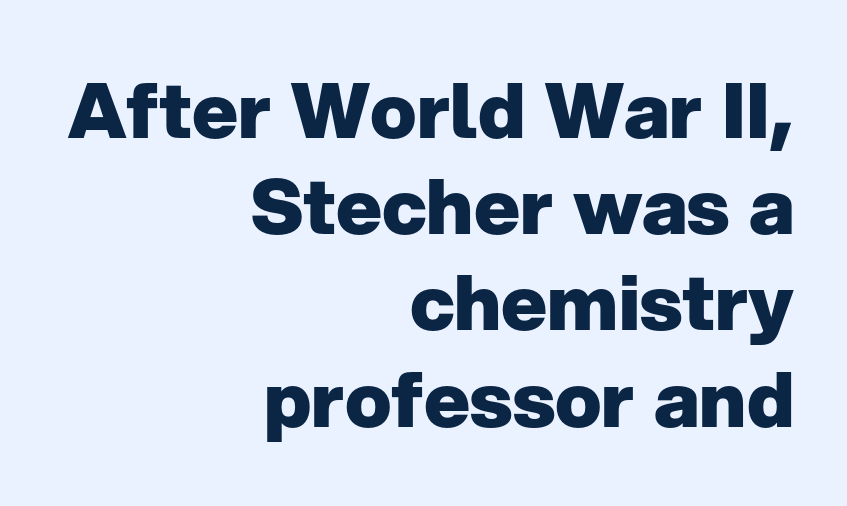
Q: Is the text bold? A: Yes.
Q: Is the text italic (slanted)? A: No, it is upright.
Q: Is the typeface a serif or a sans-serif typeface? A: Sans-serif.
Q: Is the text underlined? A: No.
Q: How is the paragraph aligned? A: Right-aligned.
Q: Is the spacing between letters normal or unusually wide? A: Normal.
Q: Is the spacing between lines tight, normal or loose? A: Normal.
Q: Width (condensed, normal, or wide)? A: Normal.
Q: Stroke contrast? A: Low.
Q: x-height? A: Medium.
Q: Monospaced? A: No.
